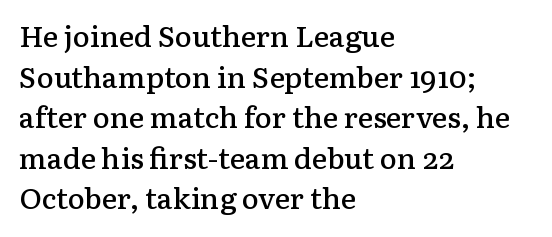
Lines of text with bare space underneath. This sample has the flowing, uneven cadence of proportional lettering. Is there any slant? The stems are plumb. On the weight axis this lands at semibold, roughly 600. Line beginnings align vertically; line endings do not.
